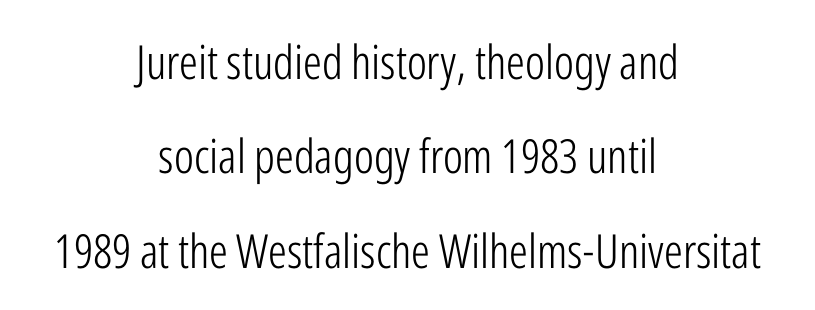
Heaviness? Minimal to ordinary, like unemphasized prose. Each letter keeps its own natural width here, so spacing adapts to shape. The face used here is rendered with its standard letterfit. Quick note: not italic, upright. The lines are spread far apart with generous leading. The rag falls on both sides of this text block equally.
